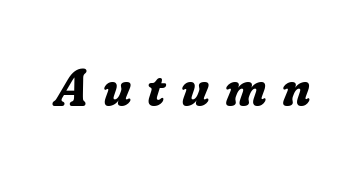
{"serif": "yes", "italic": "yes", "lean": "right", "slant_degrees": 16, "bold": "yes", "weight": "bold", "width": "normal", "stroke_contrast": "low", "x_height": "small", "monospaced": "no", "underline": "no", "letter_spacing": "wide", "letter_spacing_em": 0.29, "glyph_px": 53}
